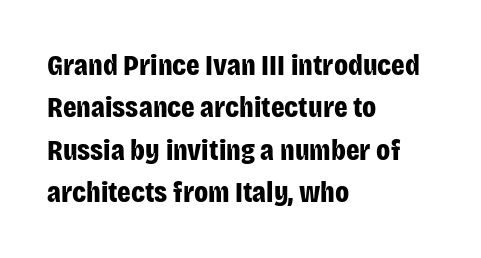
Q: Is the text bold? A: Yes.
Q: Is the text italic (slanted)? A: No, it is upright.
Q: Is the typeface a serif or a sans-serif typeface? A: Sans-serif.
Q: Is the text underlined? A: No.
Q: How is the paragraph aligned? A: Left-aligned.
Q: Is the spacing between letters normal or unusually wide? A: Normal.
Q: Is the spacing between lines tight, normal or loose? A: Normal.
Q: Width (condensed, normal, or wide)? A: Condensed.
Q: Stroke contrast? A: Low.
Q: x-height? A: Large.
Q: Monospaced? A: No.
